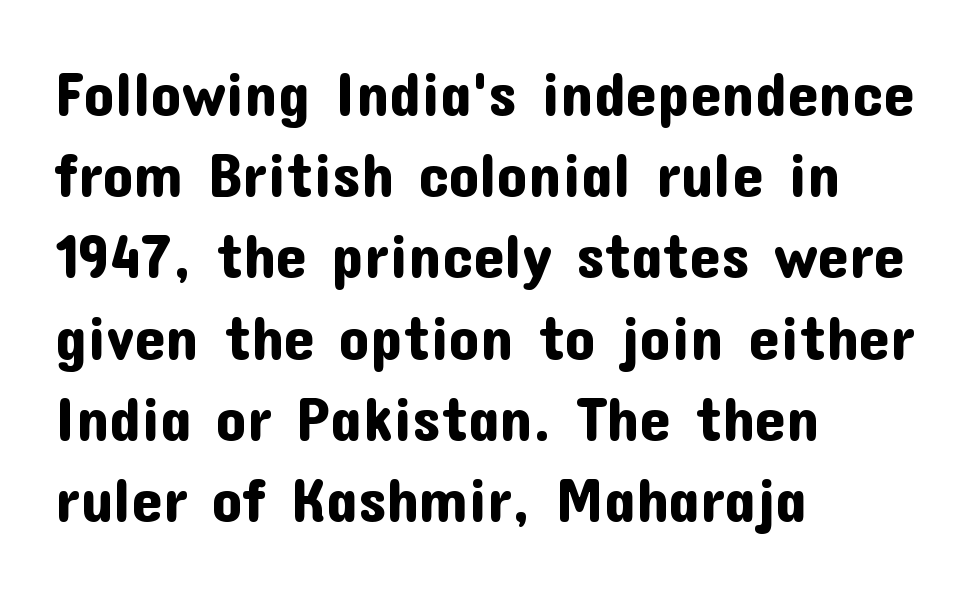
{"serif": "no", "italic": "no", "width": "normal", "stroke_contrast": "low", "x_height": "medium", "monospaced": "no", "underline": "no", "align": "left", "line_spacing": "normal", "line_spacing_ratio": 1.31, "letter_spacing": "normal", "letter_spacing_em": 0.0, "glyph_px": 62}
